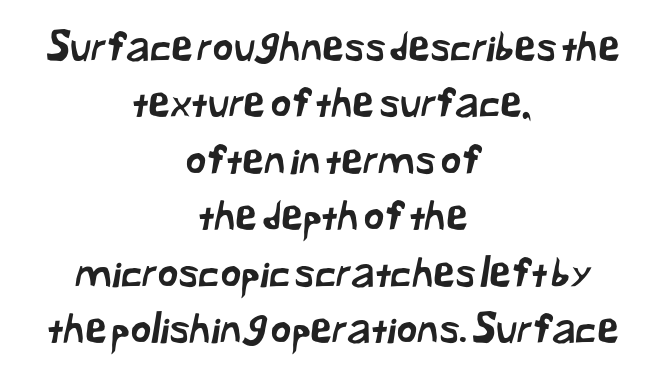
The image shows 40 px sans-serif type; set centered, normal line spacing (1.41x), normal letter spacing, not underlined; low stroke contrast and a medium x-height.
